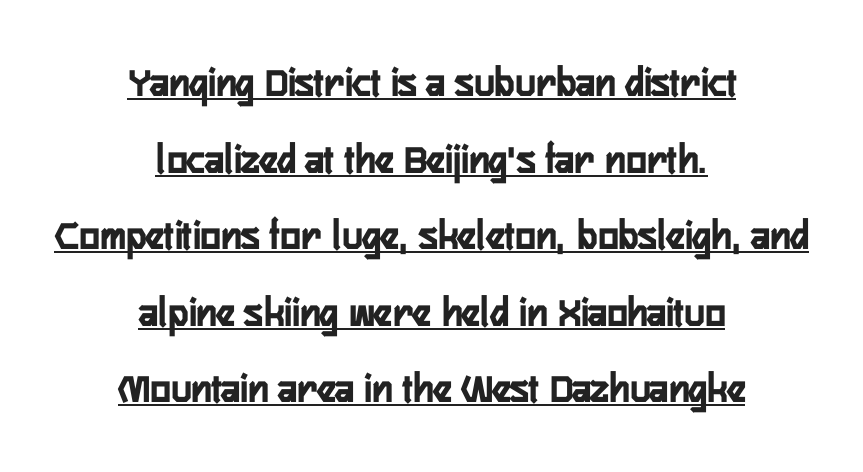
The image shows 43 px condensed sans-serif type, upright; set centered, line spacing 1.78x, normal letter spacing, underlined; low stroke contrast and a medium x-height.
